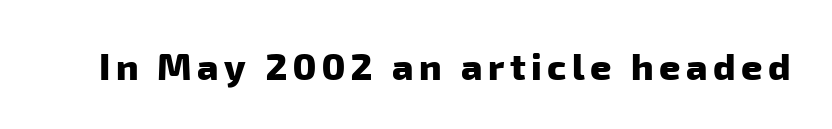
The image shows 37 px heavy sans-serif type; set not underlined; low stroke contrast and a medium x-height.
